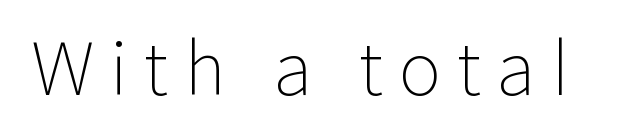
Q: Is the text bold? A: No.
Q: Is the text italic (slanted)? A: No, it is upright.
Q: Is the typeface a serif or a sans-serif typeface? A: Sans-serif.
Q: Is the text underlined? A: No.
Q: Is the spacing between letters normal or unusually wide? A: Unusually wide.
Q: Width (condensed, normal, or wide)? A: Normal.
Q: Stroke contrast? A: Low.
Q: x-height? A: Medium.
Q: Monospaced? A: No.
